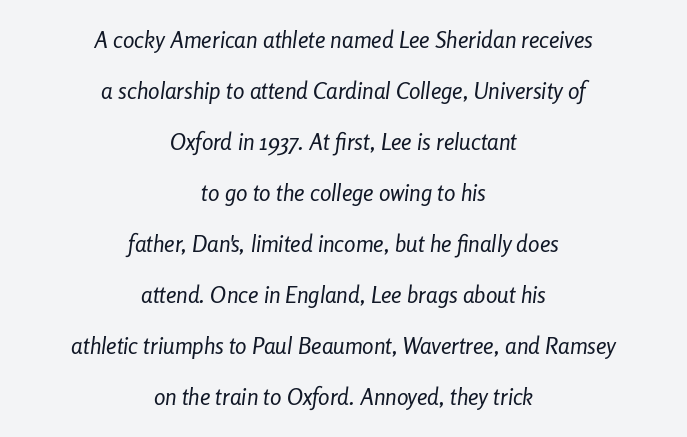
{"italic": "yes", "lean": "right", "slant_degrees": 8, "bold": "no", "underline": "no", "align": "center", "line_spacing": "loose", "line_spacing_ratio": 2.22, "letter_spacing": "normal", "letter_spacing_em": 0.0, "glyph_px": 23}
